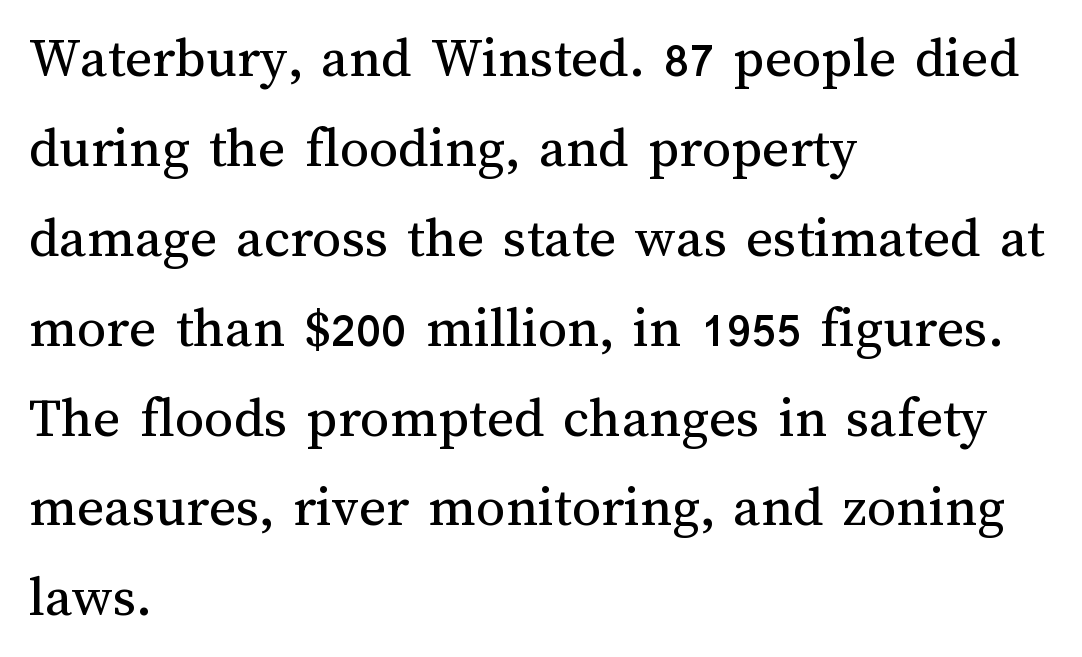
Each new line begins a customary step beneath the previous one. Vertical strokes here are truly vertical. You could call the tracking neutral — neither tight nor loose. The font sits on the lighter half of the weight spectrum, regular included.
